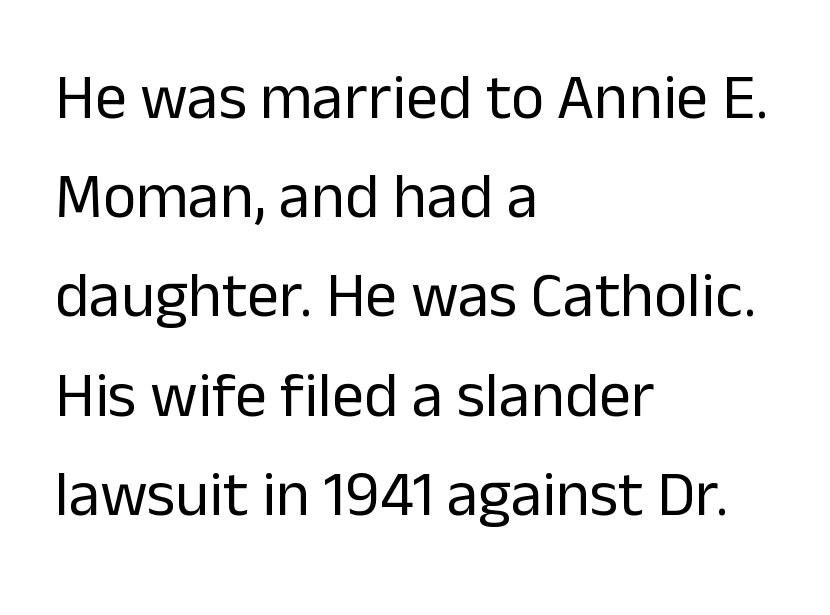
Note the varied advance widths — an 'i' is clearly narrower than an 'm'. Stroke thickness stays within the range of a standard reading face or lighter. Style check: upright. The setting favours the left margin, as ordinary paragraphs usually do.
